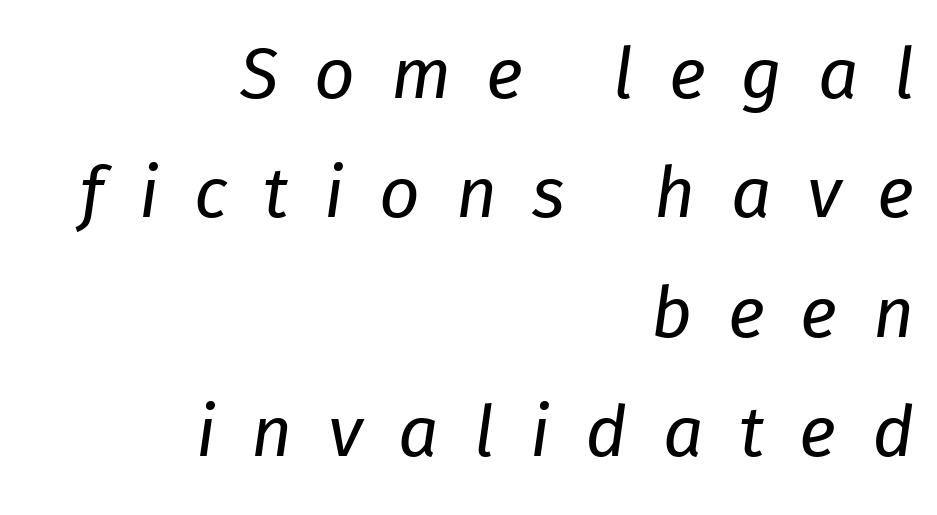
The image shows 71 px regular-weight type, italic (leaning right); set right-aligned, normal line spacing (1.68x), unusually wide letter spacing (+0.5 em), not underlined; low stroke contrast and a medium x-height.
